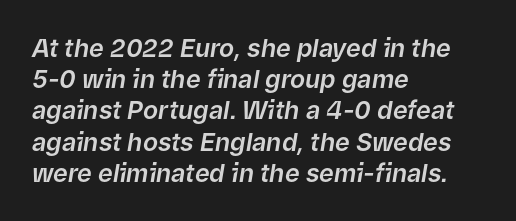
You can tell it's italic because the verticals aren't actually vertical. Whoever set this chose a conventional vertical rhythm. A typesetter would call this zero additional tracking. Where is the straight margin? On the left. Bare-footed words on every line.
